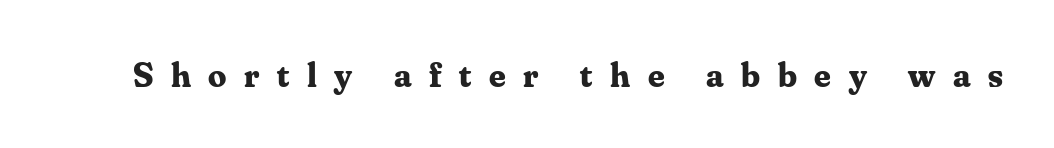
The image shows 36 px bold serif type, upright; set unusually wide letter spacing (+0.49 em), not underlined; medium stroke contrast and a small x-height.
